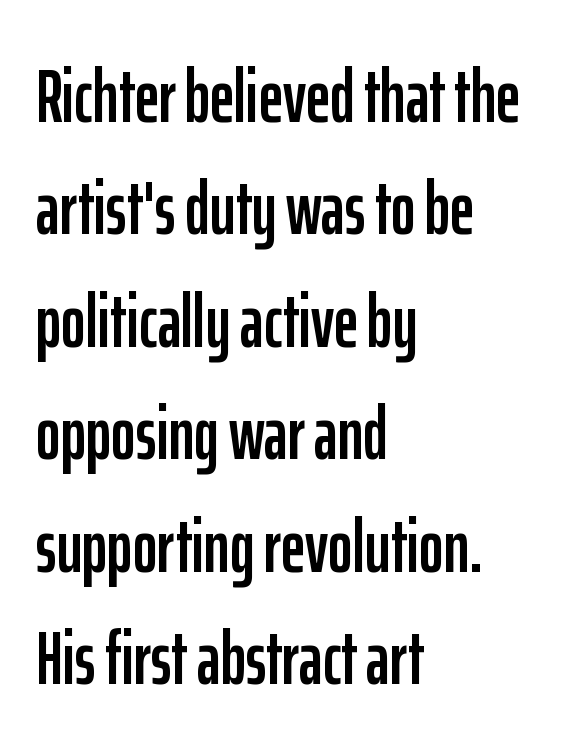
{"serif": "no", "italic": "no", "width": "condensed", "stroke_contrast": "low", "x_height": "medium", "monospaced": "no", "underline": "no", "align": "left", "line_spacing": "normal", "line_spacing_ratio": 1.5, "letter_spacing": "normal", "letter_spacing_em": 0.0, "glyph_px": 75}
